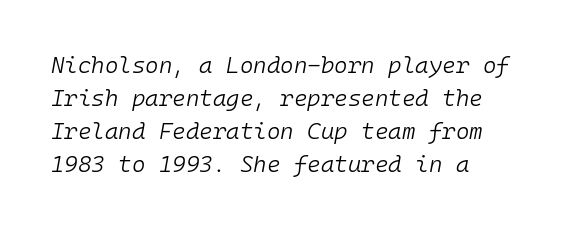
Q: Is the text bold? A: No.
Q: Is the text italic (slanted)? A: Yes, it leans right by about 10 degrees.
Q: Is the text underlined? A: No.
Q: How is the paragraph aligned? A: Left-aligned.
Q: Is the spacing between letters normal or unusually wide? A: Normal.
Q: Is the spacing between lines tight, normal or loose? A: Normal.
